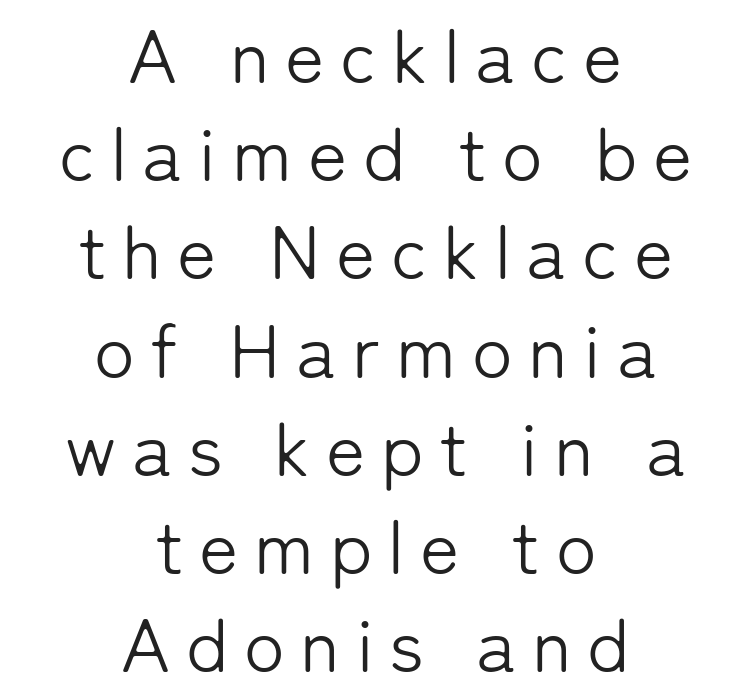
The image shows 75 px light sans-serif type, upright; set centered, normal line spacing (1.31x), unusually wide letter spacing (+0.21 em), not underlined; low stroke contrast and a medium x-height.
